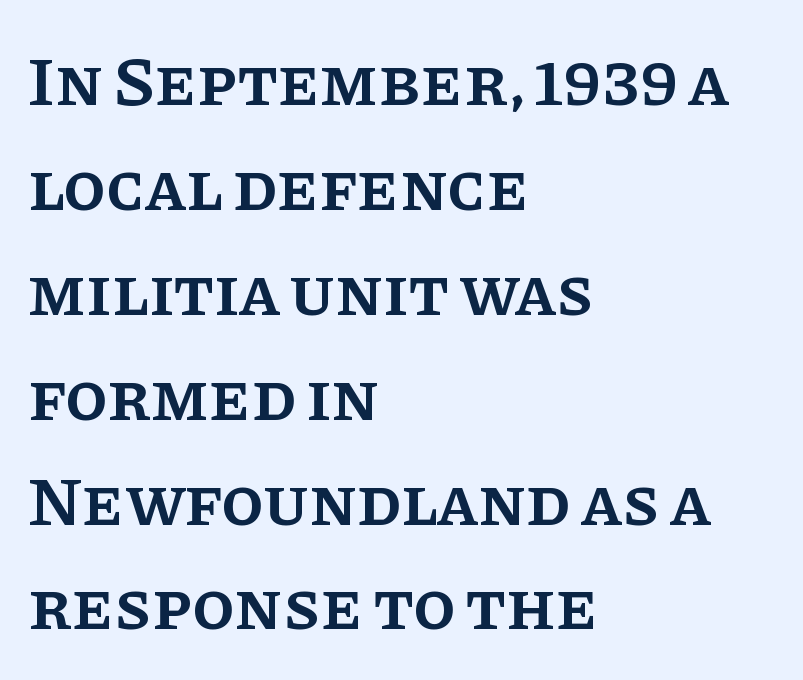
Q: Is the text bold? A: Semi-bold.
Q: Is the text italic (slanted)? A: No, it is upright.
Q: Is the typeface a serif or a sans-serif typeface? A: Serif.
Q: Is the text underlined? A: No.
Q: How is the paragraph aligned? A: Left-aligned.
Q: Is the spacing between letters normal or unusually wide? A: Normal.
Q: Is the spacing between lines tight, normal or loose? A: Normal.
Q: Width (condensed, normal, or wide)? A: Normal.
Q: Stroke contrast? A: Low.
Q: x-height? A: Large.
Q: Monospaced? A: No.
